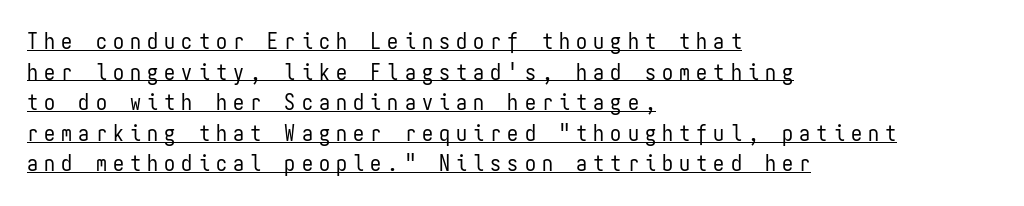
Vertical strokes here are truly vertical. In designer terms, the underline attribute is active on this setting. Line spacing here is normal. The letters are spread apart with noticeably loose tracking. A student would call this left alignment; a typographer would say flush left, rag right.
